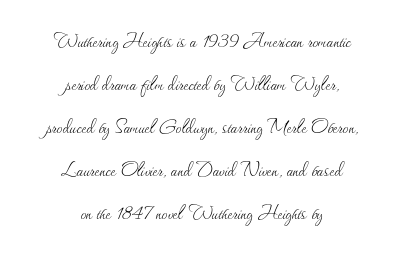
{"bold": "no", "underline": "no", "align": "center", "line_spacing_ratio": 1.87, "letter_spacing": "normal", "letter_spacing_em": 0.0, "glyph_px": 23}
